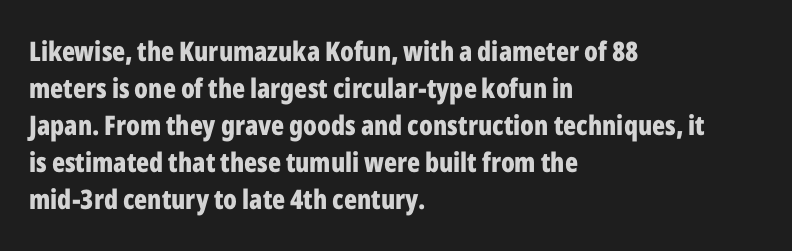
The image shows 27 px bold type, upright; set left-aligned, normal line spacing (1.37x), normal letter spacing, not underlined.
